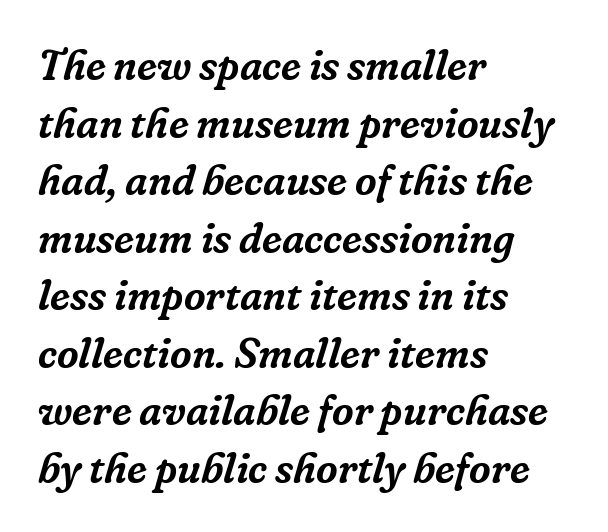
Decoration check: the copy has no underline. Observe the serifs anchoring each vertical stroke in this sample. Italic: yes, the glyphs are oblique. Leading: standard. The rendering uses natural spacing where letterforms have individual widths. The tracking reads as untouched default to a designer's eye.
